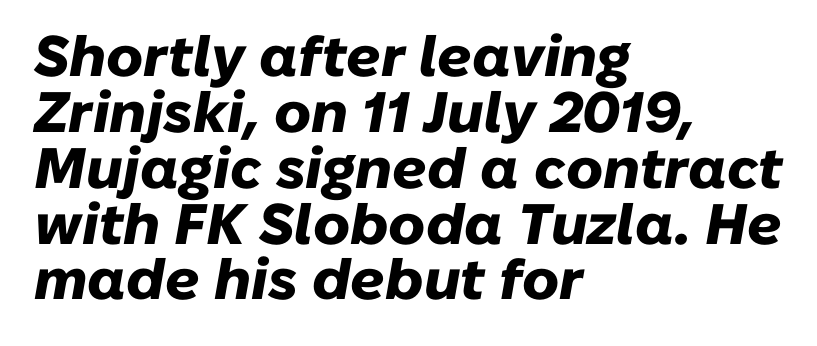
The image shows 57 px heavy type, italic (leaning right); set left-aligned, tight line spacing (0.98x), normal letter spacing, not underlined; low stroke contrast and a medium x-height.
